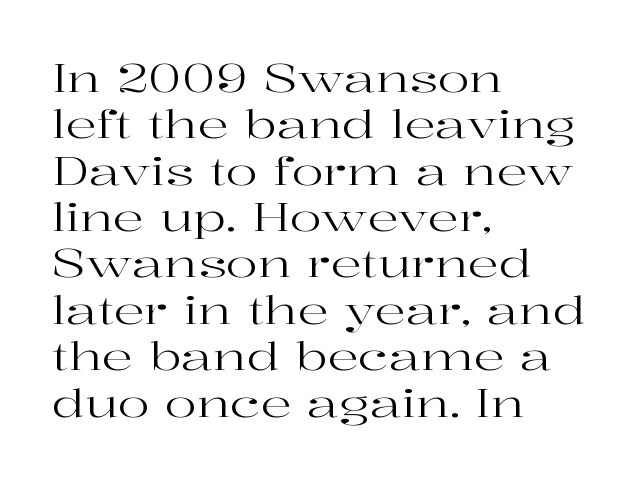
Is this a fixed-width face? No — the glyphs have proportional, varying widths. The text was rendered using a seriffed face with decorative stroke endings. The typeface has the unassuming heft of standard copy or less. The type sits square on the baseline with zero lean.
